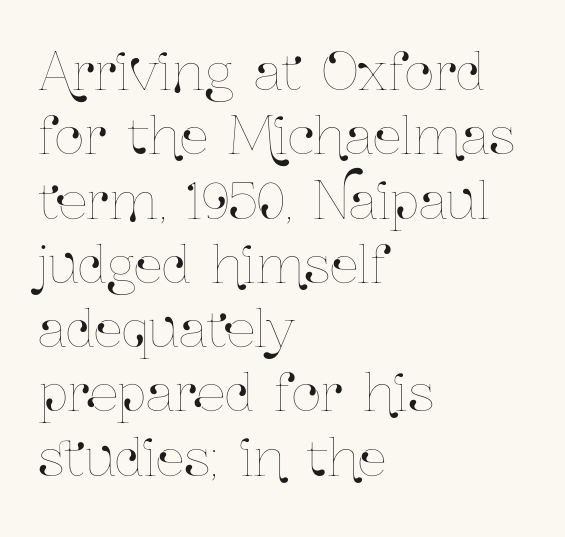
Q: Is the text italic (slanted)? A: No, it is upright.
Q: Is the text underlined? A: No.
Q: How is the paragraph aligned? A: Left-aligned.
Q: Is the spacing between letters normal or unusually wide? A: Normal.
Q: Is the spacing between lines tight, normal or loose? A: Normal.
Q: Width (condensed, normal, or wide)? A: Condensed.
Q: Stroke contrast? A: Low.
Q: x-height? A: Medium.
Q: Monospaced? A: No.
